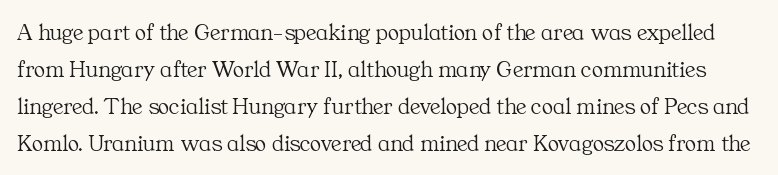
Q: Is the text bold? A: No.
Q: Is the text italic (slanted)? A: No, it is upright.
Q: Is the text underlined? A: No.
Q: Is the spacing between letters normal or unusually wide? A: Normal.
Q: Is the spacing between lines tight, normal or loose? A: Normal.
